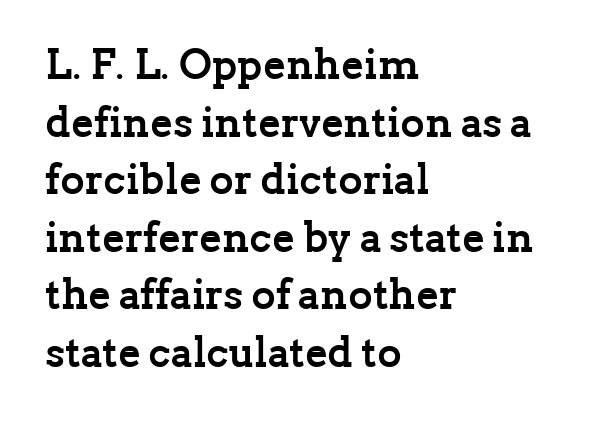
Q: Is the text bold? A: Yes.
Q: Is the text italic (slanted)? A: No, it is upright.
Q: Is the typeface a serif or a sans-serif typeface? A: Serif.
Q: Is the text underlined? A: No.
Q: How is the paragraph aligned? A: Left-aligned.
Q: Is the spacing between letters normal or unusually wide? A: Normal.
Q: Is the spacing between lines tight, normal or loose? A: Normal.
Q: Width (condensed, normal, or wide)? A: Normal.
Q: Stroke contrast? A: Low.
Q: x-height? A: Medium.
Q: Monospaced? A: No.
